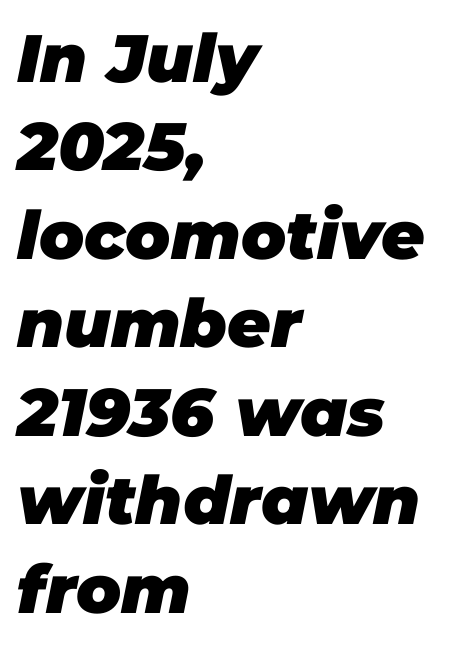
A bare baseline throughout the passage. On the weight axis this lands at bold, roughly 700. It's the slanting kind of type. In CSS terms this would be text-align: left. These lines are rendered in a variable-pitch font. The tracking reads as untouched default to a designer's eye.
